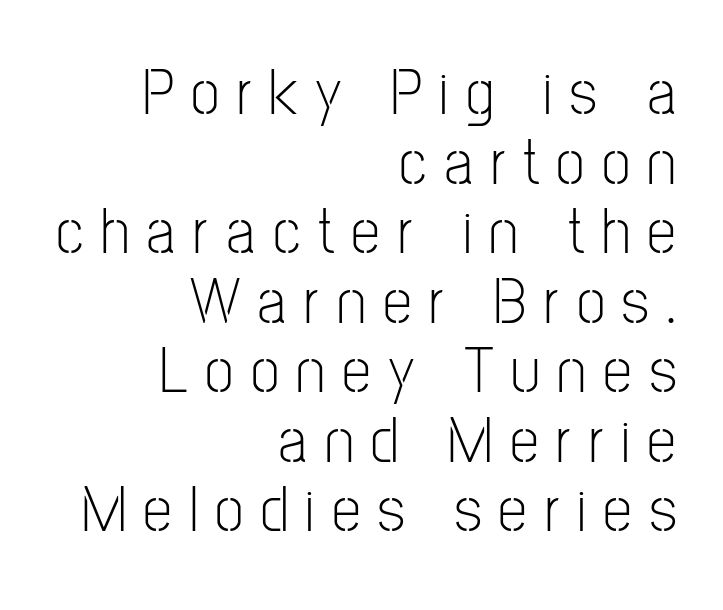
Nobody drew a line under any word here. Honestly, the rows look squashed on top of each other. Tall strokes in this sample are plumb rather than angled. I'd call this a sans setting — the letters go barefoot. Look at the tracking — it's clearly loosened, letters drifting apart. The cut favours lightness, reaching ordinary text weight at its darkest.
